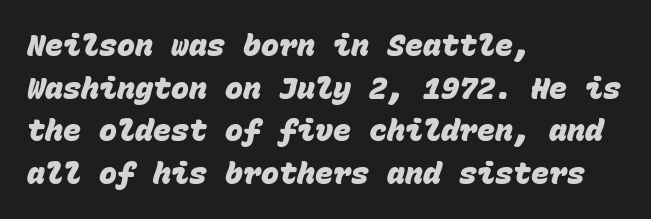
Spacing between characters is what you'd get straight out of the box. Does the weight exceed regular? Yes, all the way to bold. Evenly set lines give the paragraph a standard silhouette. The letters carry no serifs — their stems end cleanly without finishing strokes.
